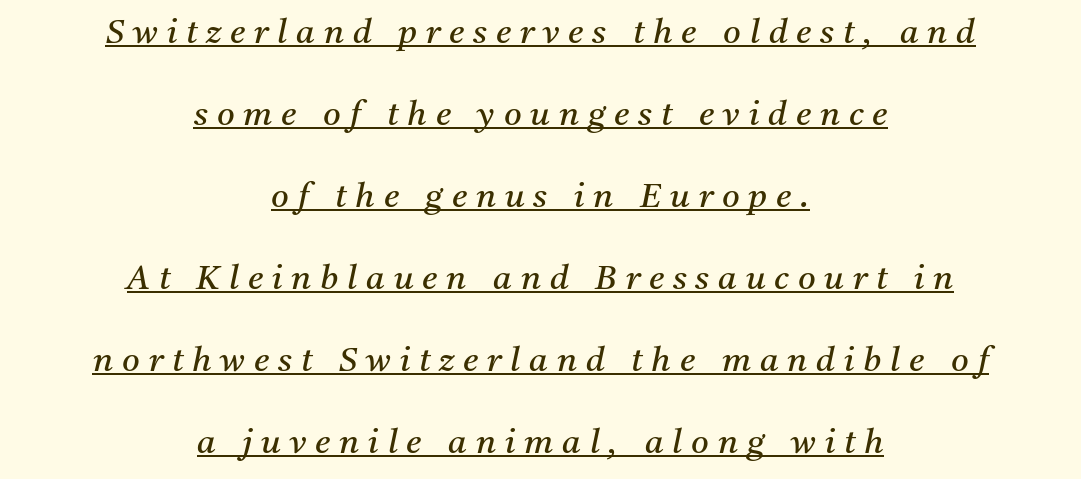
Q: Is the text bold? A: No.
Q: Is the text italic (slanted)? A: Yes, it leans right by about 11 degrees.
Q: Is the typeface a serif or a sans-serif typeface? A: Serif.
Q: Is the text underlined? A: Yes.
Q: How is the paragraph aligned? A: Centered.
Q: Is the spacing between letters normal or unusually wide? A: Unusually wide.
Q: Is the spacing between lines tight, normal or loose? A: Loose.
Q: Width (condensed, normal, or wide)? A: Normal.
Q: Stroke contrast? A: Medium.
Q: x-height? A: Medium.
Q: Monospaced? A: No.
